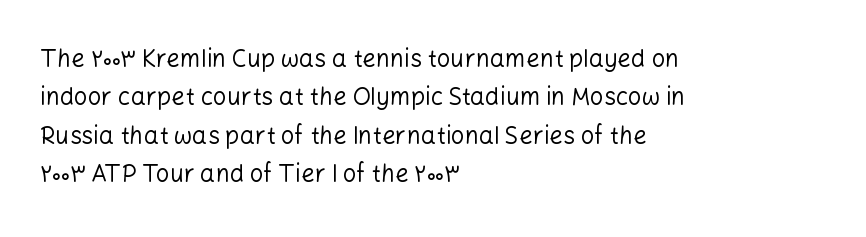
Q: Is the text bold? A: No.
Q: Is the text italic (slanted)? A: No, it is upright.
Q: Is the text underlined? A: No.
Q: How is the paragraph aligned? A: Left-aligned.
Q: Is the spacing between letters normal or unusually wide? A: Normal.
Q: Is the spacing between lines tight, normal or loose? A: Normal.
